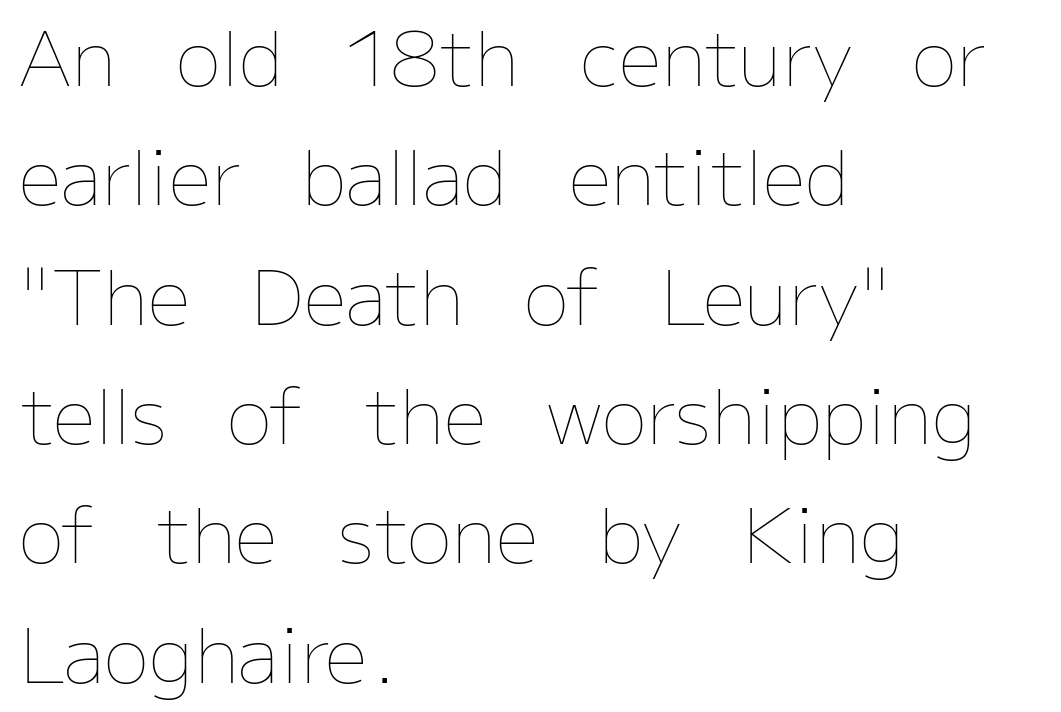
Q: Is the text bold? A: No.
Q: Is the text italic (slanted)? A: No, it is upright.
Q: Is the text underlined? A: No.
Q: How is the paragraph aligned? A: Left-aligned.
Q: Is the spacing between letters normal or unusually wide? A: Normal.
Q: Is the spacing between lines tight, normal or loose? A: Normal.
Q: Width (condensed, normal, or wide)? A: Normal.
Q: Stroke contrast? A: Low.
Q: x-height? A: Medium.
Q: Monospaced? A: No.
